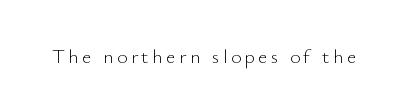
Q: Is the text bold? A: No.
Q: Is the text italic (slanted)? A: No, it is upright.
Q: Is the text underlined? A: No.
